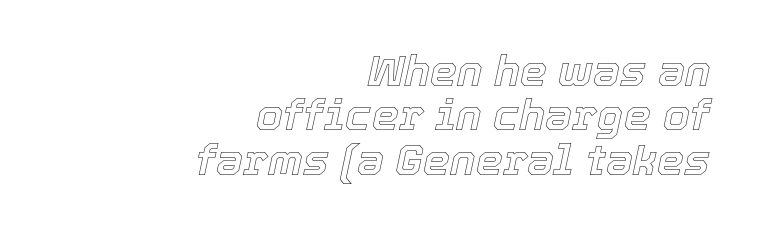
Observe the ordinary spacing: letters are neighbours, not strangers. Do the characters align in a grid? No, the font is proportional. In terms of posture, this sample is oblique. The zone under the glyphs is completely vacant.
